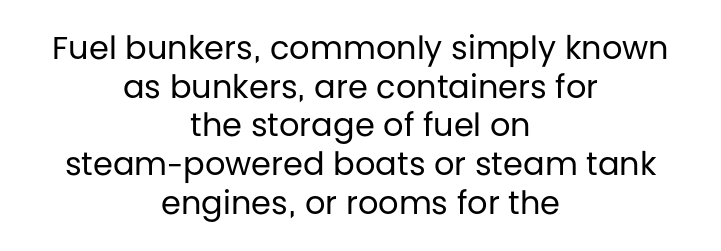
{"serif": "no", "italic": "no", "bold": "no", "weight": "regular", "width": "normal", "stroke_contrast": "low", "x_height": "large", "monospaced": "no", "underline": "no", "align": "center", "line_spacing_ratio": 1.21, "letter_spacing": "normal", "letter_spacing_em": 0.0, "glyph_px": 32}
